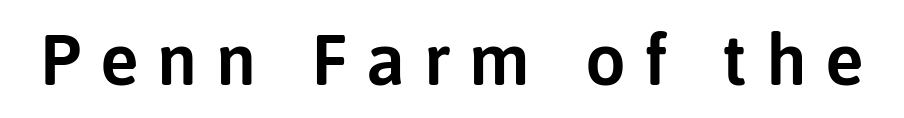
The image shows 72 px sans-serif type, upright; set unusually wide letter spacing (+0.26 em), not underlined; low stroke contrast and a medium x-height.
